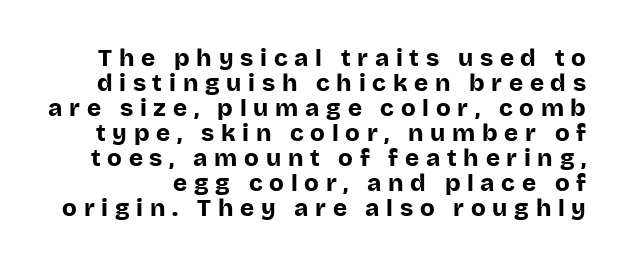
{"italic": "no", "bold": "yes", "underline": "no", "line_spacing": "tight", "line_spacing_ratio": 1.04, "letter_spacing": "wide", "letter_spacing_em": 0.28, "glyph_px": 24}
